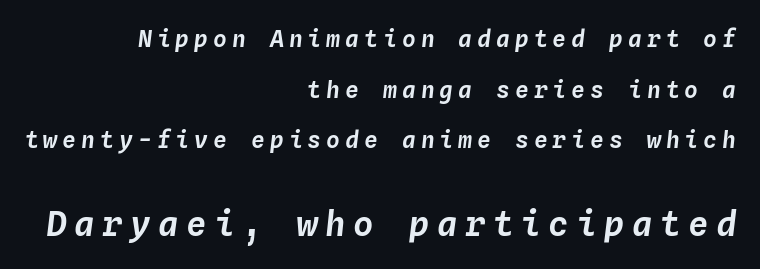
If you measured baseline to baseline, you'd find a long distance. Is the type slanted? Yes — the strokes lean at a clear angle. Right-aligned paragraph, ragged on the left. Is the letter spacing exaggerated? Yes — the characters are pushed far apart.
